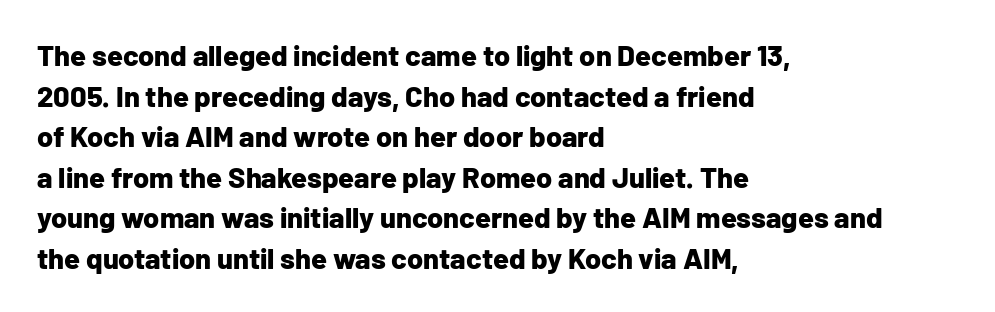
The image shows 29 px bold sans-serif type, upright; set left-aligned, normal line spacing (1.4x), normal letter spacing, not underlined; low stroke contrast and a medium x-height.
